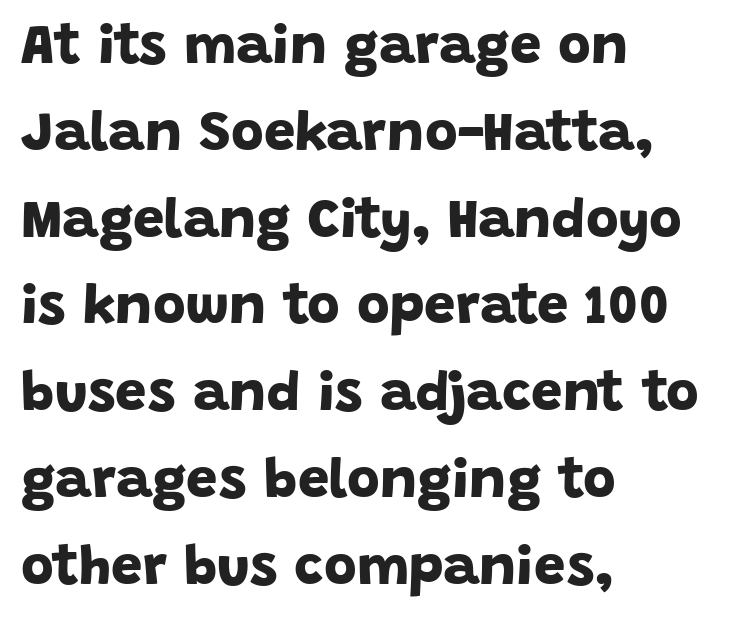
The image shows 56 px bold sans-serif type; set left-aligned, normal line spacing (1.55x), normal letter spacing, not underlined; low stroke contrast and a large x-height.
